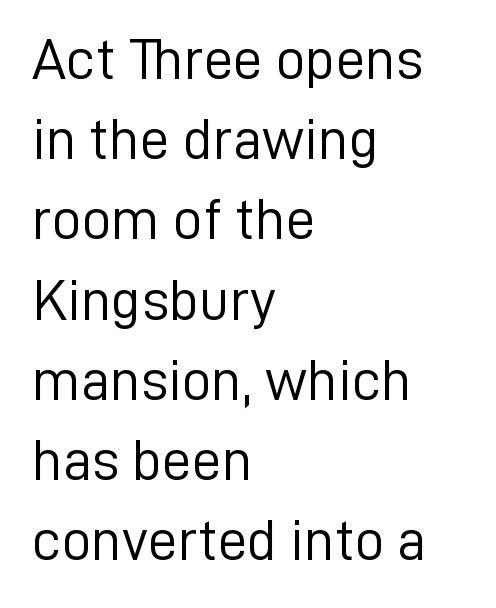
Q: Is the text bold? A: No.
Q: Is the text italic (slanted)? A: No, it is upright.
Q: Is the typeface a serif or a sans-serif typeface? A: Sans-serif.
Q: Is the text underlined? A: No.
Q: How is the paragraph aligned? A: Left-aligned.
Q: Is the spacing between letters normal or unusually wide? A: Normal.
Q: Is the spacing between lines tight, normal or loose? A: Normal.
Q: Width (condensed, normal, or wide)? A: Normal.
Q: Stroke contrast? A: Low.
Q: x-height? A: Medium.
Q: Monospaced? A: No.
